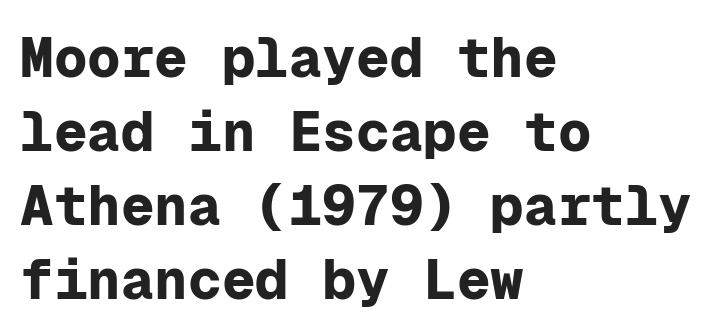
Q: Is the text bold? A: Yes.
Q: Is the text italic (slanted)? A: No, it is upright.
Q: Is the typeface a serif or a sans-serif typeface? A: Sans-serif.
Q: Is the text underlined? A: No.
Q: How is the paragraph aligned? A: Left-aligned.
Q: Is the spacing between letters normal or unusually wide? A: Normal.
Q: Is the spacing between lines tight, normal or loose? A: Normal.
Q: Width (condensed, normal, or wide)? A: Normal.
Q: Stroke contrast? A: Low.
Q: x-height? A: Medium.
Q: Monospaced? A: Yes.
